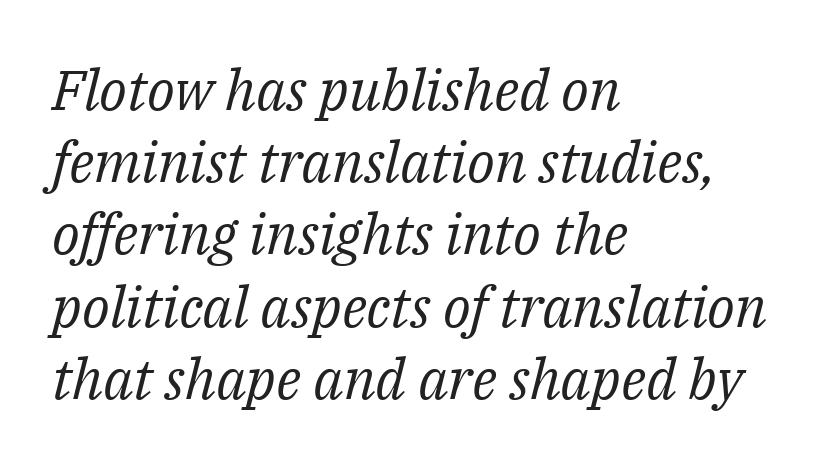
{"serif": "yes", "italic": "yes", "lean": "right", "slant_degrees": 14, "bold": "no", "weight": "regular", "width": "normal", "stroke_contrast": "medium", "x_height": "medium", "monospaced": "no", "underline": "no", "align": "left", "line_spacing": "normal", "line_spacing_ratio": 1.29, "letter_spacing": "normal", "letter_spacing_em": 0.0, "glyph_px": 56}
